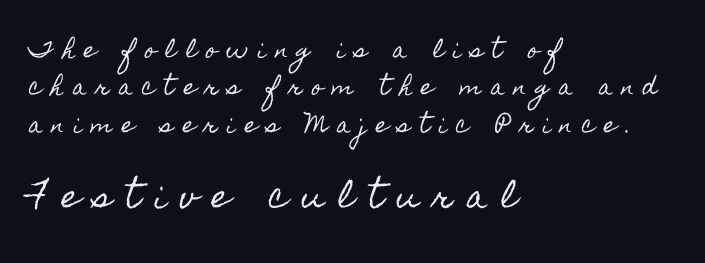
The image shows 31 px condensed type; set left-aligned, line spacing 1.78x, unusually wide letter spacing (+0.45 em), not underlined; the second (bottom) block is 1.48x larger; a small x-height.
